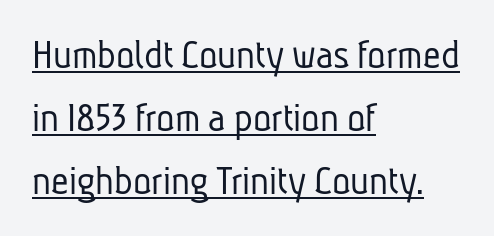
Classification — sans serif. Stems and bowls with no extra thickness — not bold. Every row of glyphs begins at an identical x-position on the left. Somebody hit Ctrl+U on this one — the words are underlined.
